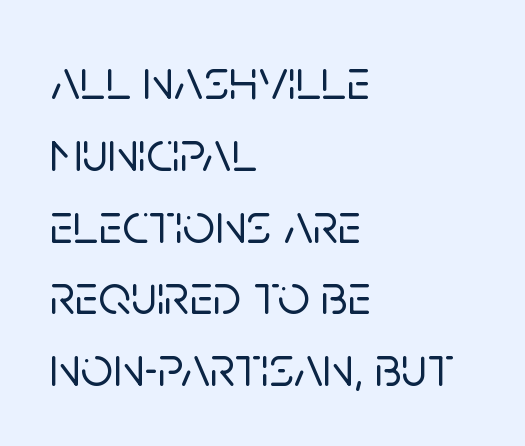
The image shows 57 px sans-serif type, upright; set left-aligned, normal line spacing (1.26x), normal letter spacing, not underlined; low stroke contrast and a large x-height.
